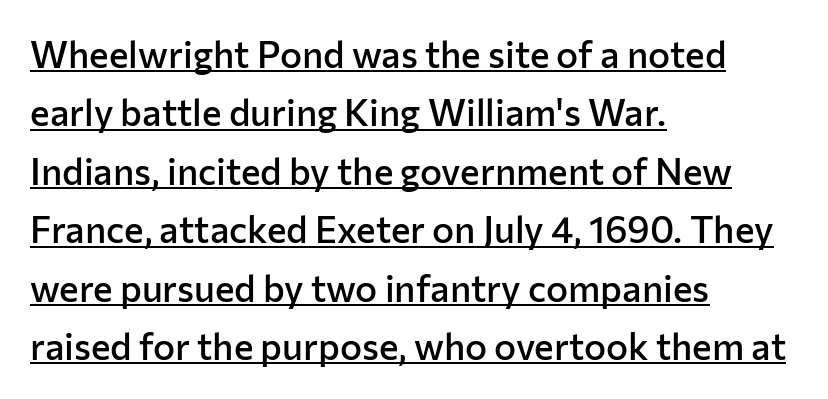
{"serif": "no", "italic": "no", "bold": "semi", "weight": "semibold", "width": "normal", "stroke_contrast": "low", "x_height": "medium", "monospaced": "no", "underline": "yes", "align": "left", "line_spacing": "normal", "line_spacing_ratio": 1.58, "letter_spacing": "normal", "letter_spacing_em": 0.0, "glyph_px": 37}
